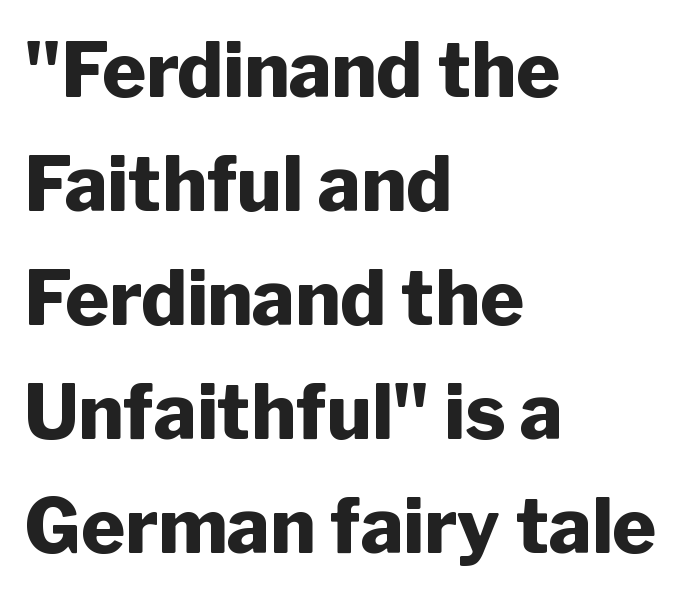
{"serif": "no", "italic": "no", "bold": "yes", "weight": "heavy", "width": "normal", "stroke_contrast": "low", "x_height": "medium", "monospaced": "no", "underline": "no", "align": "left", "line_spacing": "normal", "line_spacing_ratio": 1.52, "letter_spacing": "normal", "letter_spacing_em": 0.0, "glyph_px": 75}
